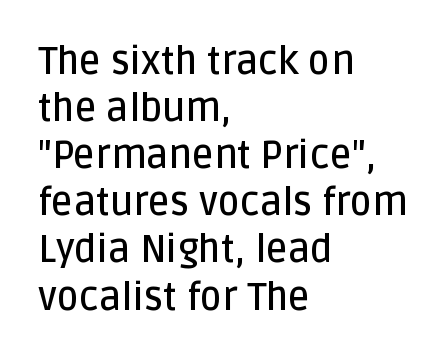
The image shows 38 px semibold sans-serif type, upright; set left-aligned, line spacing 1.24x, normal letter spacing, not underlined; low stroke contrast and a large x-height.
